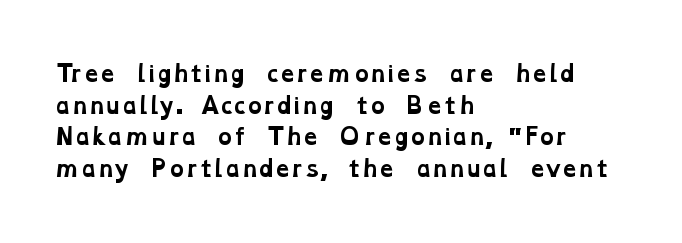
{"bold": "yes", "underline": "no", "align": "left", "line_spacing": "normal", "line_spacing_ratio": 1.51, "letter_spacing": "normal", "letter_spacing_em": 0.0, "glyph_px": 21}
